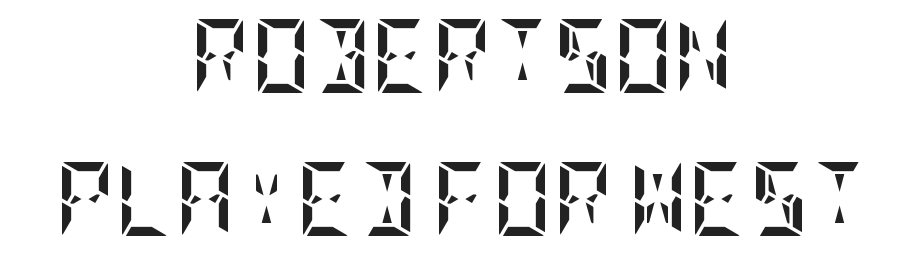
{"italic": "no", "bold": "yes", "weight": "semibold", "width": "condensed", "stroke_contrast": "low", "x_height": "large", "underline": "no", "align": "center", "line_spacing": "loose", "line_spacing_ratio": 1.93, "letter_spacing": "normal", "letter_spacing_em": 0.0, "glyph_px": 74}
